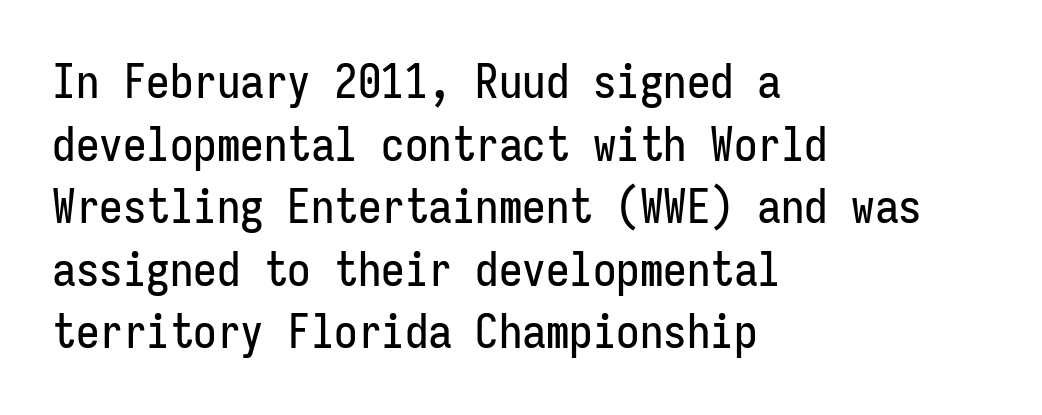
Q: Is the text italic (slanted)? A: No, it is upright.
Q: Is the typeface a serif or a sans-serif typeface? A: Sans-serif.
Q: Is the text underlined? A: No.
Q: How is the paragraph aligned? A: Left-aligned.
Q: Is the spacing between letters normal or unusually wide? A: Normal.
Q: Is the spacing between lines tight, normal or loose? A: Normal.
Q: Width (condensed, normal, or wide)? A: Condensed.
Q: Stroke contrast? A: Low.
Q: x-height? A: Medium.
Q: Monospaced? A: Yes.
